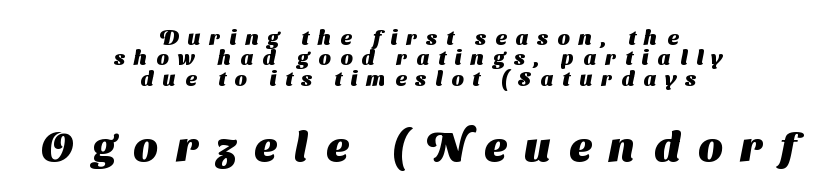
This sample is center-justified, so both line endings float freely. Each new line begins almost immediately beneath the previous one. Short note: letters widely spaced. A sans-serif font was chosen for this passage. The face used here is proportionally spaced, like ordinary book or web type.
